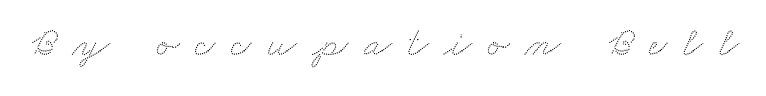
{"width": "wide", "stroke_contrast": "low", "x_height": "small", "monospaced": "no", "underline": "no", "letter_spacing": "wide", "letter_spacing_em": 0.38, "glyph_px": 41}
